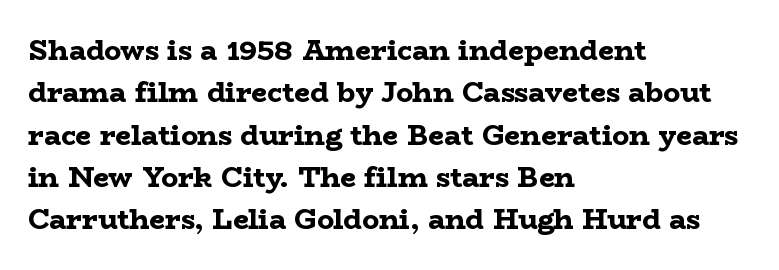
{"serif": "yes", "italic": "no", "bold": "yes", "weight": "bold", "width": "wide", "stroke_contrast": "low", "x_height": "medium", "monospaced": "no", "underline": "no", "align": "left", "line_spacing": "normal", "line_spacing_ratio": 1.51, "letter_spacing": "normal", "letter_spacing_em": 0.0, "glyph_px": 28}
